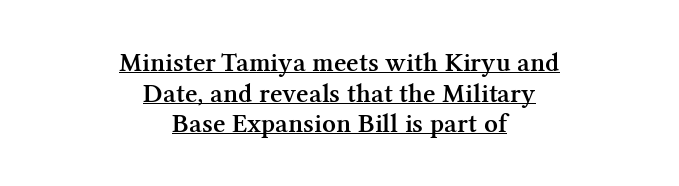
The image shows 27 px text type, upright; set centered, tight line spacing (1.13x), normal letter spacing, underlined.
